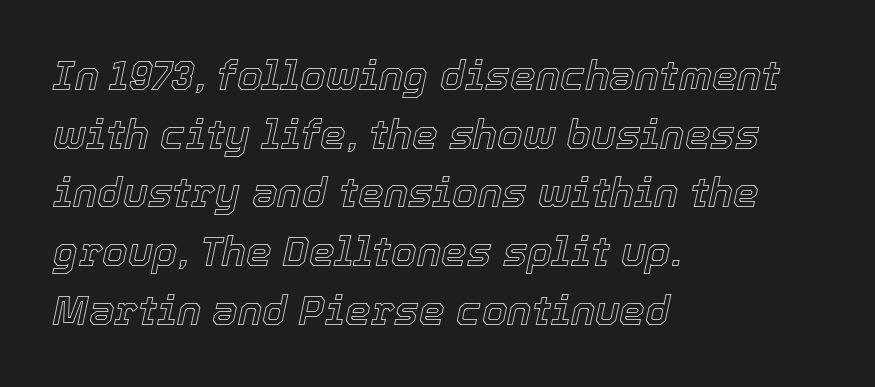
{"italic": "yes", "lean": "right", "slant_degrees": 12, "width": "normal", "x_height": "medium", "monospaced": "no", "underline": "no", "align": "left", "line_spacing": "normal", "line_spacing_ratio": 1.43, "letter_spacing": "normal", "letter_spacing_em": 0.0, "glyph_px": 41}
